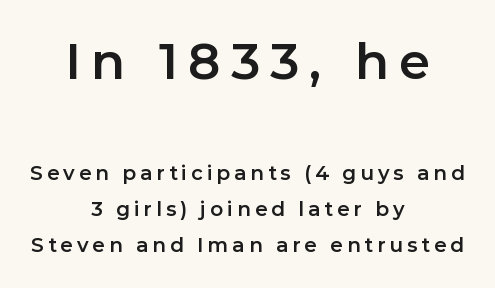
The face used here appears at its bigger size in the upper chunk. The letters stand straight up with perfectly vertical stems. You could not count columns in this text — the font is proportionally spaced. The area under the type is left untouched. Look at the tracking — it's clearly loosened, letters drifting apart.
